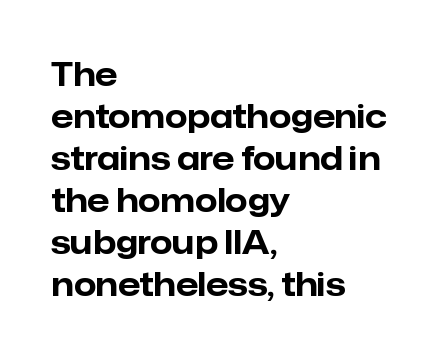
{"serif": "no", "italic": "no", "bold": "yes", "weight": "bold", "width": "normal", "stroke_contrast": "low", "x_height": "medium", "monospaced": "no", "underline": "no", "align": "left", "line_spacing": "normal", "line_spacing_ratio": 1.31, "letter_spacing": "normal", "letter_spacing_em": 0.0, "glyph_px": 32}
